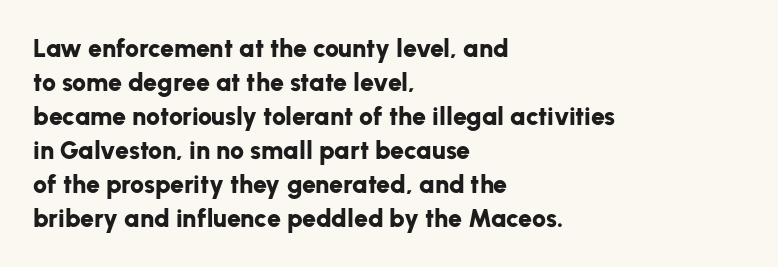
{"italic": "no", "bold": "yes", "underline": "no", "align": "left", "line_spacing": "normal", "line_spacing_ratio": 1.36, "letter_spacing": "normal", "letter_spacing_em": 0.0, "glyph_px": 25}
